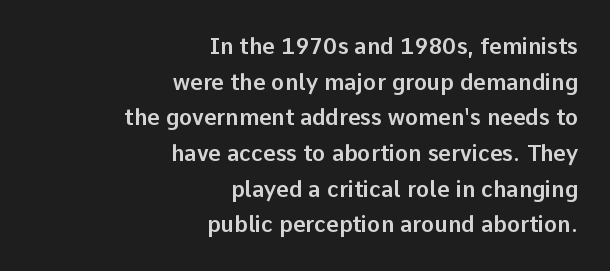
Q: Is the text italic (slanted)? A: No, it is upright.
Q: Is the text underlined? A: No.
Q: How is the paragraph aligned? A: Right-aligned.
Q: Is the spacing between letters normal or unusually wide? A: Normal.
Q: Is the spacing between lines tight, normal or loose? A: Normal.
